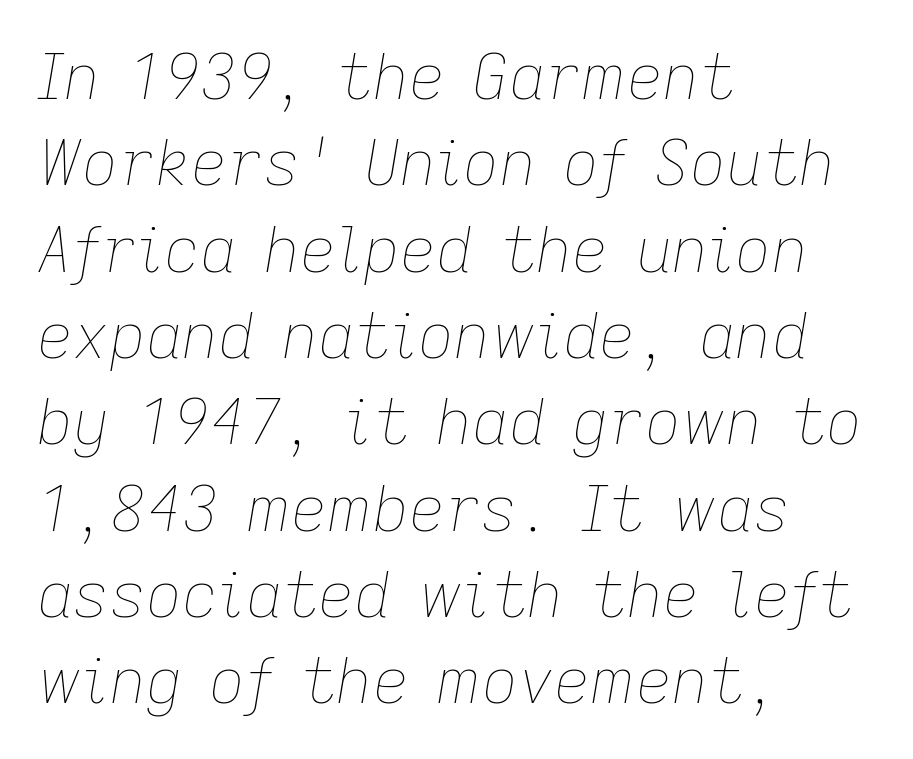
Line starts are locked; line ends wander. The font's italic variant was chosen for this text. No extra ink here — the face is not bold. Compared with typical paragraphs, the rows here are spaced about the same. The passage shown is not underscored anywhere. Each letter keeps its own natural width here, so spacing adapts to shape.
